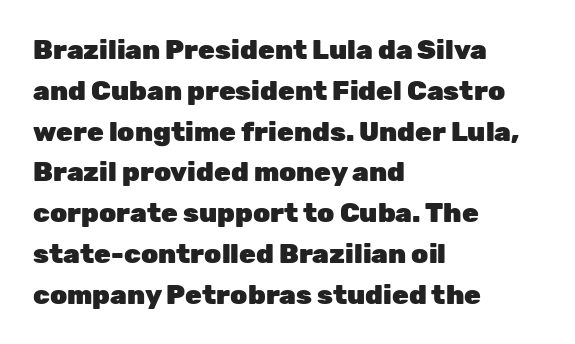
Q: Is the text bold? A: Yes.
Q: Is the text italic (slanted)? A: No, it is upright.
Q: Is the text underlined? A: No.
Q: How is the paragraph aligned? A: Left-aligned.
Q: Is the spacing between letters normal or unusually wide? A: Normal.
Q: Is the spacing between lines tight, normal or loose? A: Normal.
